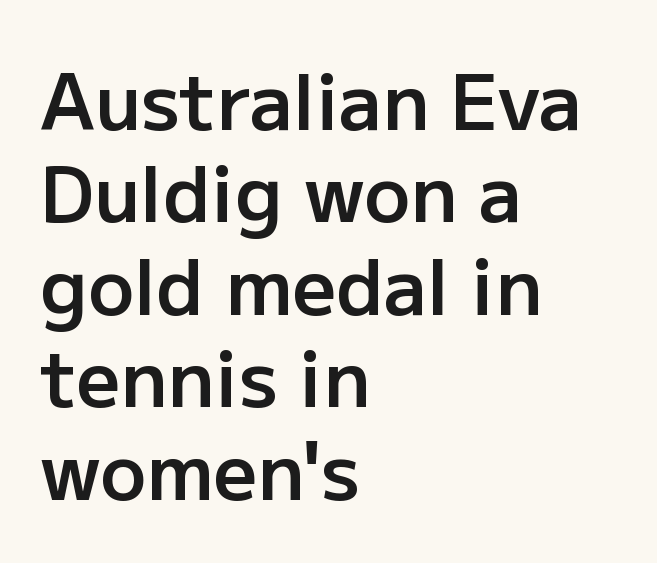
{"serif": "no", "italic": "no", "bold": "semi", "weight": "semibold", "width": "normal", "stroke_contrast": "low", "x_height": "medium", "monospaced": "no", "underline": "no", "align": "left", "line_spacing_ratio": 1.2, "letter_spacing": "normal", "letter_spacing_em": 0.0, "glyph_px": 77}
